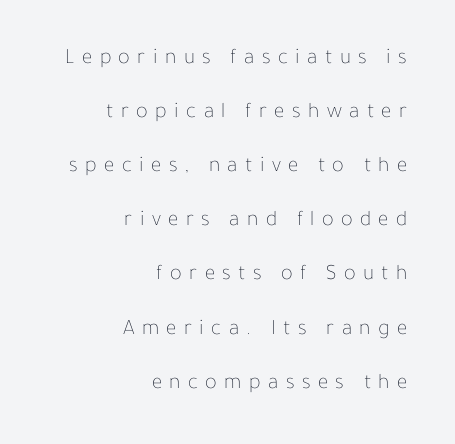
Q: Is the text bold? A: No.
Q: Is the text italic (slanted)? A: No, it is upright.
Q: Is the text underlined? A: No.
Q: How is the paragraph aligned? A: Right-aligned.
Q: Is the spacing between letters normal or unusually wide? A: Unusually wide.
Q: Is the spacing between lines tight, normal or loose? A: Loose.
